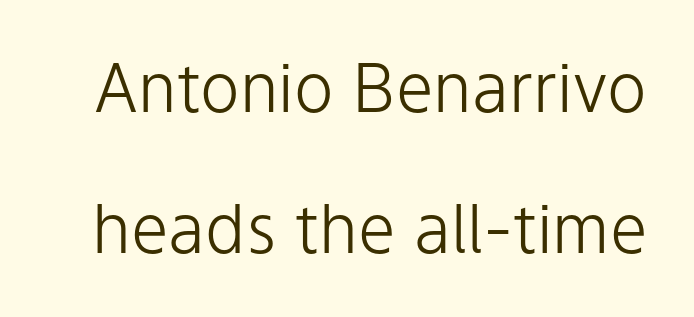
The image shows 67 px light sans-serif type, upright; set loose line spacing (2.1x), normal letter spacing, not underlined; low stroke contrast and a medium x-height.
